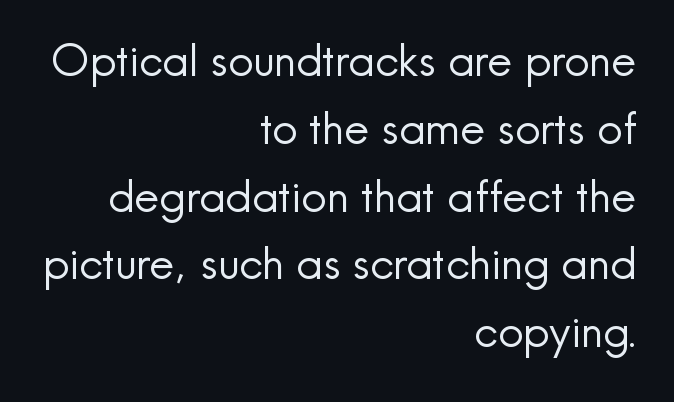
The face used here is rendered with its standard letterfit. Spacing verdict: proportional, widths tailored to each character. One glance says typical: line gaps are just what's usual. No letter is thick-stroked: the sample isn't bold. Nope, no serifs anywhere on these letters.
